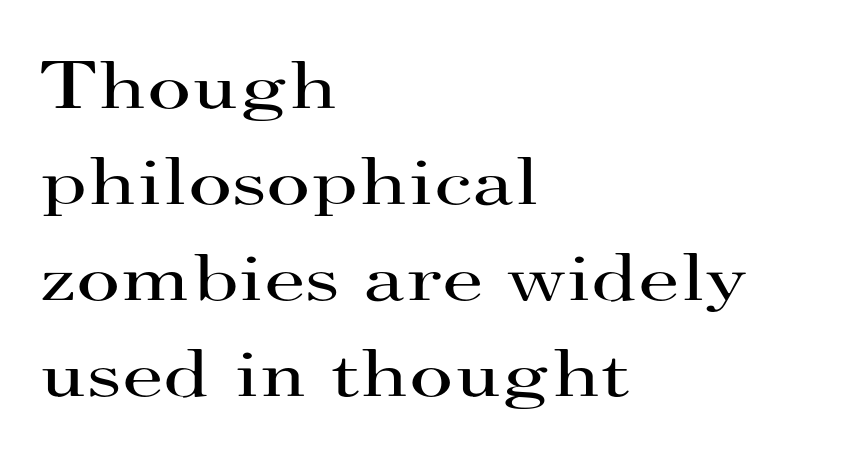
Q: Is the text bold? A: No.
Q: Is the text italic (slanted)? A: No, it is upright.
Q: Is the typeface a serif or a sans-serif typeface? A: Serif.
Q: Is the text underlined? A: No.
Q: How is the paragraph aligned? A: Left-aligned.
Q: Is the spacing between letters normal or unusually wide? A: Normal.
Q: Is the spacing between lines tight, normal or loose? A: Normal.
Q: Width (condensed, normal, or wide)? A: Wide.
Q: Stroke contrast? A: High.
Q: x-height? A: Small.
Q: Monospaced? A: No.
